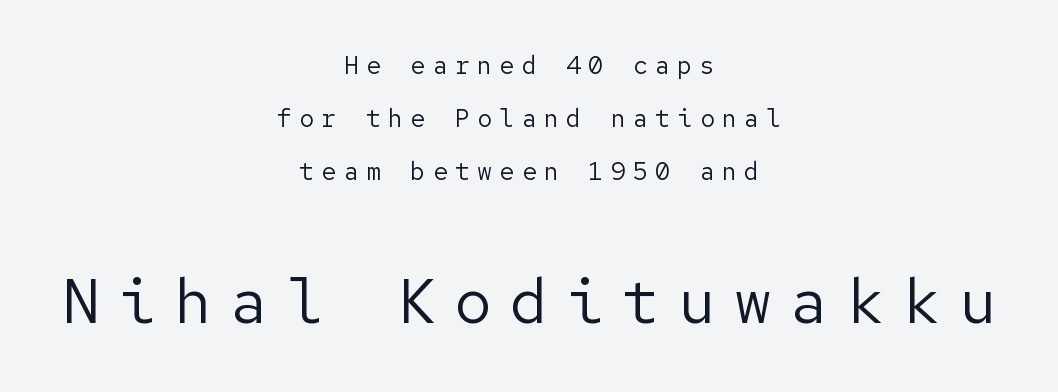
Q: Is the text bold? A: No.
Q: Is the text italic (slanted)? A: No, it is upright.
Q: Is the typeface a serif or a sans-serif typeface? A: Sans-serif.
Q: Is the text underlined? A: No.
Q: How is the paragraph aligned? A: Centered.
Q: Is the spacing between letters normal or unusually wide? A: Unusually wide.
Q: Is the spacing between lines tight, normal or loose? A: Loose.
Q: Which block of text is set in a larger size, the first (top) or the second (bottom)? A: The second (bottom) one.
Q: Width (condensed, normal, or wide)? A: Normal.
Q: Stroke contrast? A: Low.
Q: x-height? A: Medium.
